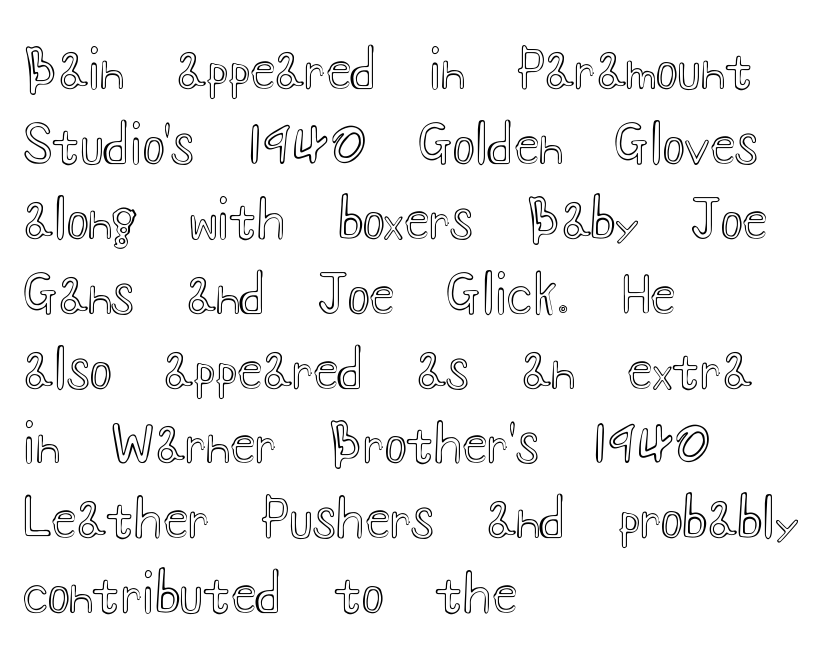
Character widths vary here, with narrow letters taking less room than wide ones. A roman cut, with each character standing at attention. Reading down the column, the eye jumps a familiar distance to each next line. Line starts are locked; line ends wander.
